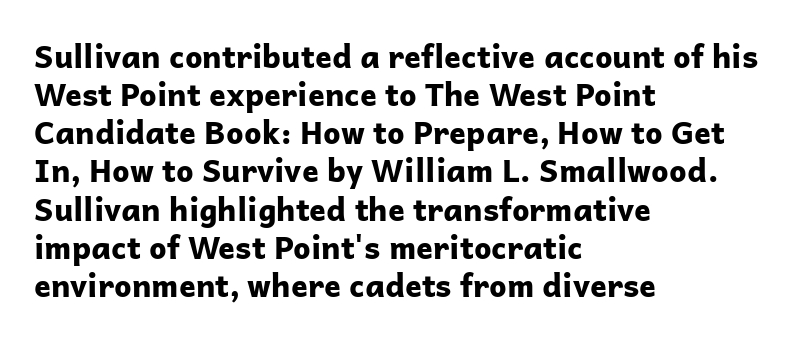
Q: Is the text bold? A: Yes.
Q: Is the text italic (slanted)? A: No, it is upright.
Q: Is the typeface a serif or a sans-serif typeface? A: Sans-serif.
Q: Is the text underlined? A: No.
Q: How is the paragraph aligned? A: Left-aligned.
Q: Is the spacing between letters normal or unusually wide? A: Normal.
Q: Width (condensed, normal, or wide)? A: Normal.
Q: Stroke contrast? A: Low.
Q: x-height? A: Medium.
Q: Monospaced? A: No.
